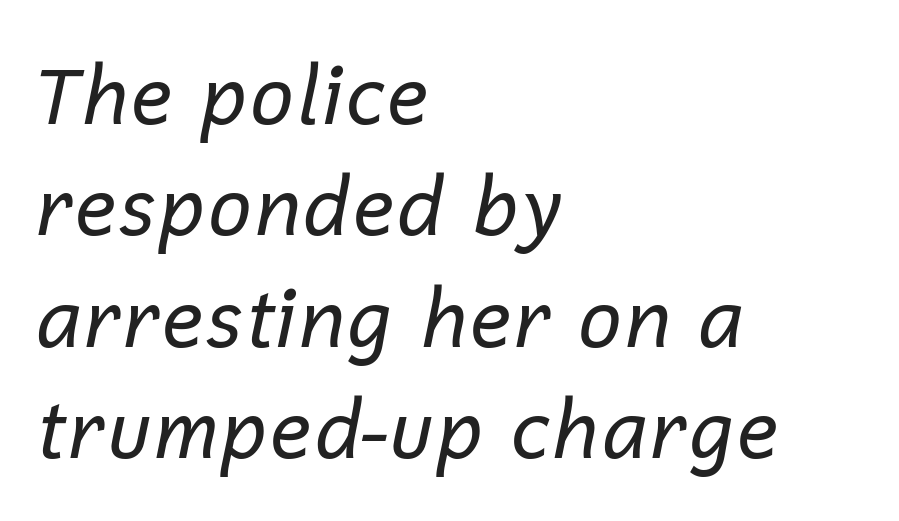
Q: Is the text bold? A: No.
Q: Is the text italic (slanted)? A: Yes, it leans right by about 12 degrees.
Q: Is the text underlined? A: No.
Q: How is the paragraph aligned? A: Left-aligned.
Q: Is the spacing between letters normal or unusually wide? A: Normal.
Q: Is the spacing between lines tight, normal or loose? A: Normal.
Q: Width (condensed, normal, or wide)? A: Normal.
Q: Stroke contrast? A: Low.
Q: x-height? A: Medium.
Q: Monospaced? A: No.
